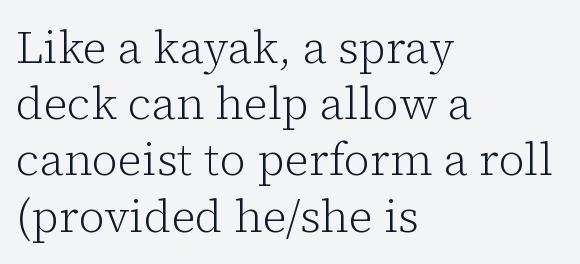
Q: Is the text bold? A: No.
Q: Is the text italic (slanted)? A: No, it is upright.
Q: Is the typeface a serif or a sans-serif typeface? A: Serif.
Q: Is the text underlined? A: No.
Q: How is the paragraph aligned? A: Left-aligned.
Q: Is the spacing between letters normal or unusually wide? A: Normal.
Q: Is the spacing between lines tight, normal or loose? A: Normal.
Q: Width (condensed, normal, or wide)? A: Normal.
Q: Stroke contrast? A: Low.
Q: x-height? A: Medium.
Q: Monospaced? A: No.
